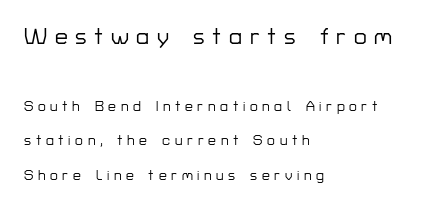
{"italic": "no", "underline": "no", "align": "left", "line_spacing": "loose", "line_spacing_ratio": 2.46, "letter_spacing": "wide", "letter_spacing_em": 0.33, "larger_block": "first", "size_ratio": 1.64, "glyph_px": 23}
